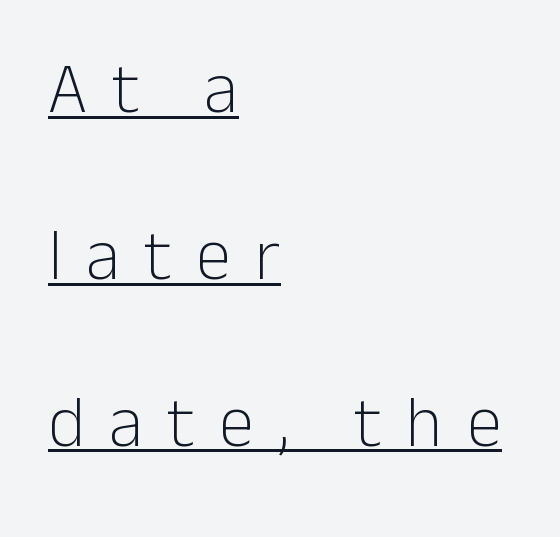
{"serif": "no", "italic": "no", "bold": "no", "weight": "light", "width": "normal", "stroke_contrast": "low", "x_height": "medium", "monospaced": "no", "underline": "yes", "align": "left", "line_spacing": "loose", "line_spacing_ratio": 2.35, "letter_spacing": "wide", "letter_spacing_em": 0.34, "glyph_px": 71}
